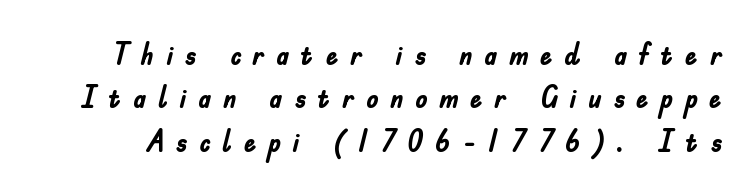
The image shows 31 px semibold, condensed sans-serif type; set normal line spacing (1.4x), unusually wide letter spacing (+0.37 em), not underlined; low stroke contrast and a small x-height.
